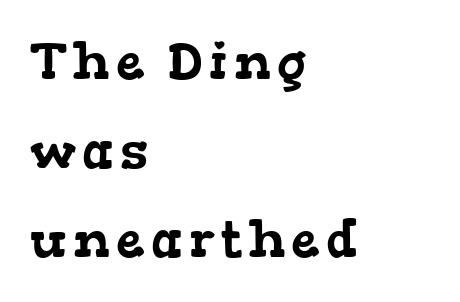
No word sits above an underline. Stroke terminals: seriffed. Is this a fixed-width face? No — the glyphs have proportional, varying widths. Short and long lines alike share a common starting point at left.
